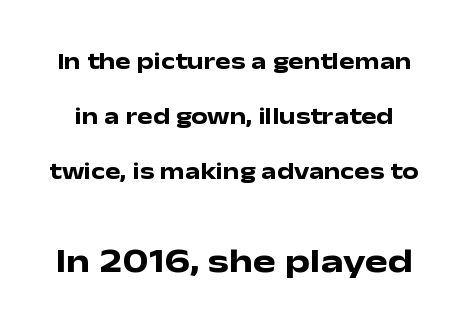
Q: Is the text bold? A: Yes.
Q: Is the text italic (slanted)? A: No, it is upright.
Q: Is the typeface a serif or a sans-serif typeface? A: Sans-serif.
Q: Is the text underlined? A: No.
Q: Is the spacing between letters normal or unusually wide? A: Normal.
Q: Is the spacing between lines tight, normal or loose? A: Loose.
Q: Which block of text is set in a larger size, the first (top) or the second (bottom)? A: The second (bottom) one.
Q: Width (condensed, normal, or wide)? A: Wide.
Q: Stroke contrast? A: Low.
Q: x-height? A: Medium.
Q: Monospaced? A: No.
